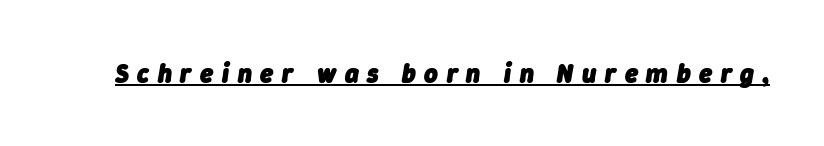
The image shows 26 px bold type, italic (leaning right); set unusually wide letter spacing (+0.33 em), underlined.
